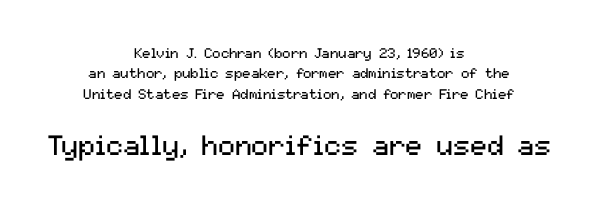
{"serif": "no", "italic": "no", "bold": "no", "weight": "regular", "width": "normal", "stroke_contrast": "medium", "x_height": "medium", "monospaced": "no", "underline": "no", "align": "center", "line_spacing": "normal", "line_spacing_ratio": 1.45, "letter_spacing": "normal", "letter_spacing_em": 0.0, "larger_block": "second", "size_ratio": 2.0, "glyph_px": 28}
